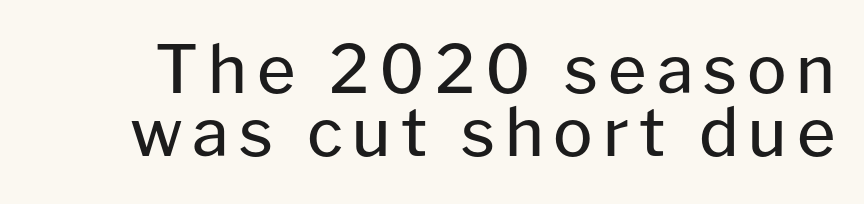
The image shows 66 px regular-weight sans-serif type, upright; set tight line spacing (0.95x), not underlined; low stroke contrast and a medium x-height.
